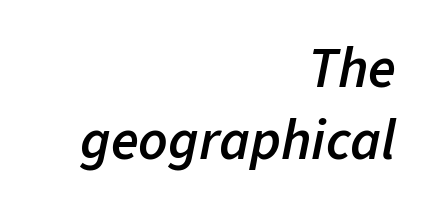
Compared with typical paragraphs, the rows here are spaced about the same. These lines are rendered in a variable-pitch font. On the weight axis this lands at semibold, roughly 600. The tracking reads as untouched default to a designer's eye.
